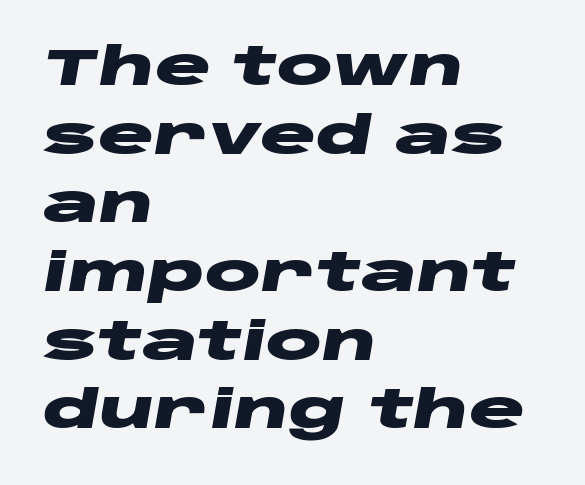
The image shows 52 px heavy, wide type, italic (leaning right); set left-aligned, normal line spacing (1.32x), normal letter spacing, not underlined; low stroke contrast and a large x-height.
